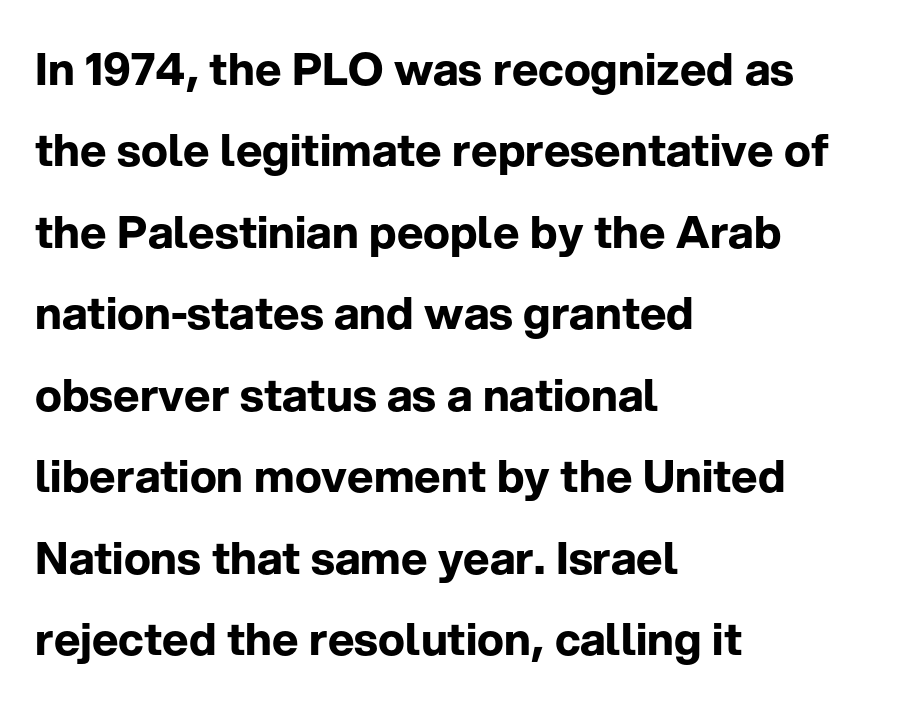
Q: Is the text bold? A: Yes.
Q: Is the text italic (slanted)? A: No, it is upright.
Q: Is the typeface a serif or a sans-serif typeface? A: Sans-serif.
Q: Is the text underlined? A: No.
Q: How is the paragraph aligned? A: Left-aligned.
Q: Is the spacing between letters normal or unusually wide? A: Normal.
Q: Width (condensed, normal, or wide)? A: Normal.
Q: Stroke contrast? A: Low.
Q: x-height? A: Medium.
Q: Monospaced? A: No.
